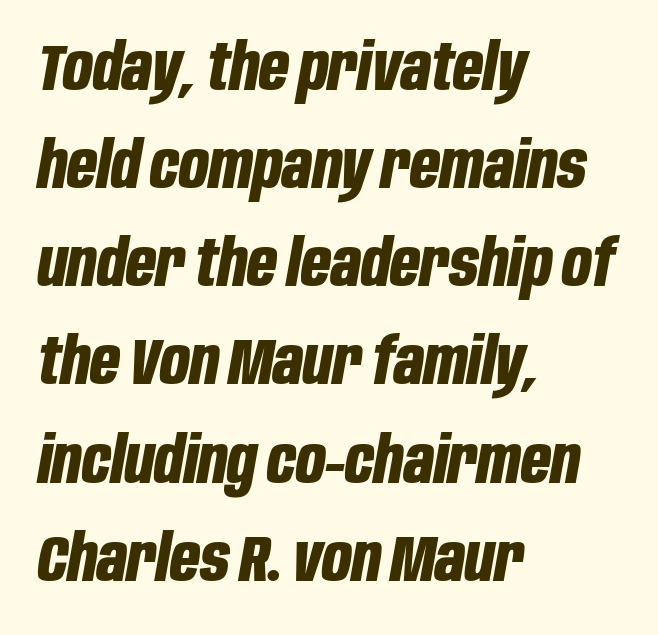
Q: Is the text bold? A: Yes.
Q: Is the text italic (slanted)? A: Yes, it leans right by about 10 degrees.
Q: Is the text underlined? A: No.
Q: How is the paragraph aligned? A: Left-aligned.
Q: Is the spacing between letters normal or unusually wide? A: Normal.
Q: Is the spacing between lines tight, normal or loose? A: Normal.
Q: Width (condensed, normal, or wide)? A: Condensed.
Q: Stroke contrast? A: Low.
Q: x-height? A: Large.
Q: Monospaced? A: No.
